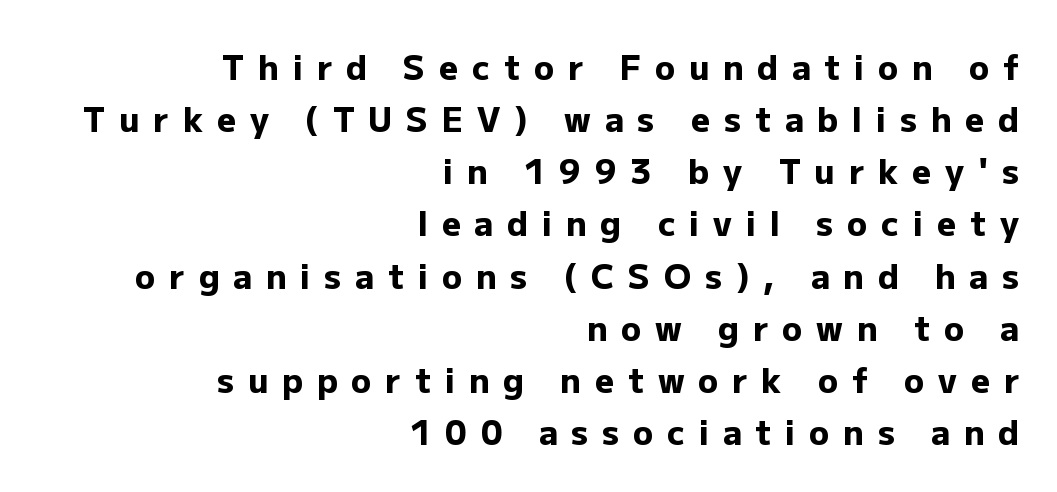
The image shows 33 px heavy sans-serif type, upright; set right-aligned, normal line spacing (1.58x), unusually wide letter spacing (+0.42 em), not underlined; low stroke contrast and a medium x-height.
